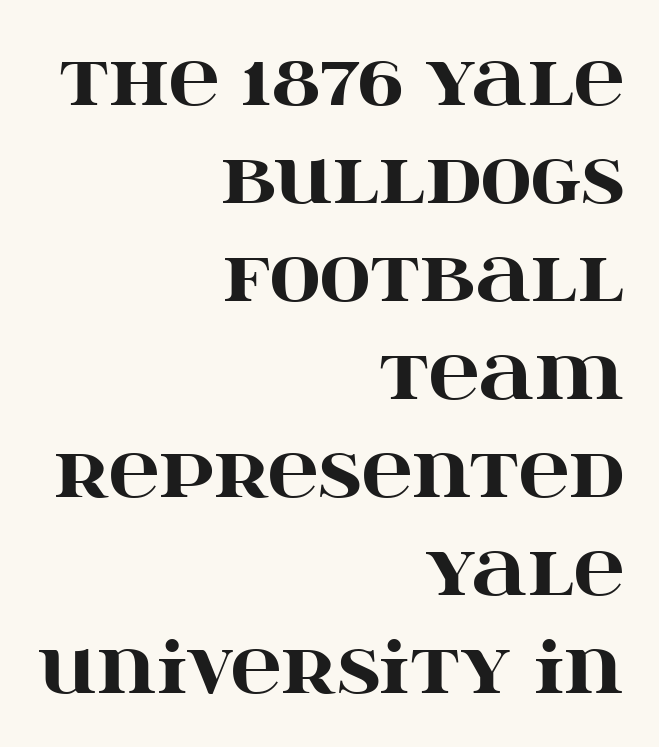
{"serif": "yes", "italic": "no", "bold": "yes", "weight": "heavy", "width": "wide", "stroke_contrast": "high", "x_height": "large", "monospaced": "no", "underline": "no", "align": "right", "line_spacing": "normal", "line_spacing_ratio": 1.4, "letter_spacing": "normal", "letter_spacing_em": 0.0, "glyph_px": 70}
